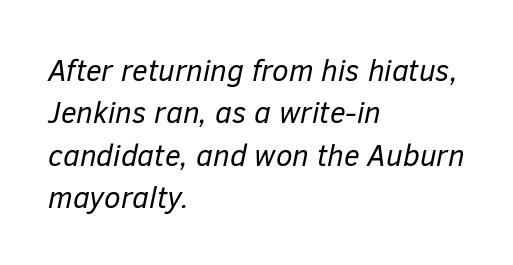
{"italic": "yes", "lean": "right", "slant_degrees": 12, "bold": "no", "weight": "regular", "width": "normal", "stroke_contrast": "low", "x_height": "medium", "monospaced": "no", "underline": "no", "align": "left", "line_spacing": "normal", "line_spacing_ratio": 1.41, "letter_spacing": "normal", "letter_spacing_em": 0.0, "glyph_px": 30}
